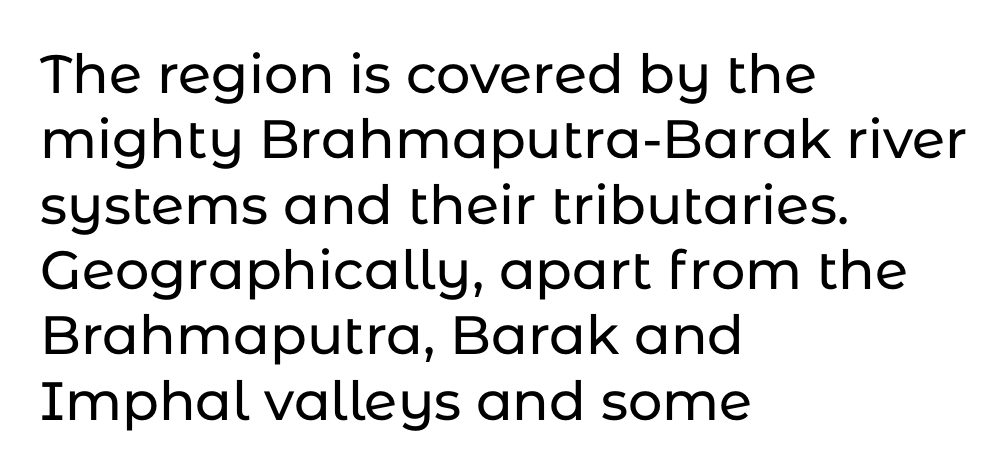
The image shows 54 px sans-serif type, upright; set left-aligned, line spacing 1.21x, normal letter spacing, not underlined; low stroke contrast and a medium x-height.
